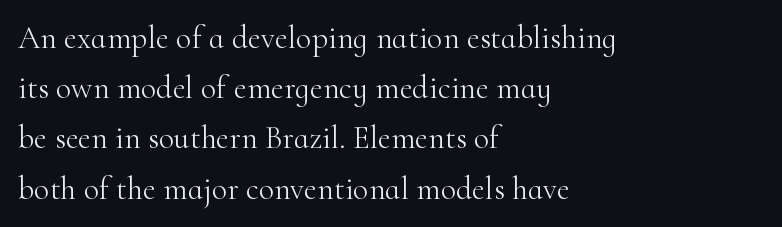
What kind of face is this? One with serifs. Has an underline been added? It has not. Weight: regular or lighter. A typesetter would mark this as roman, not italic.
